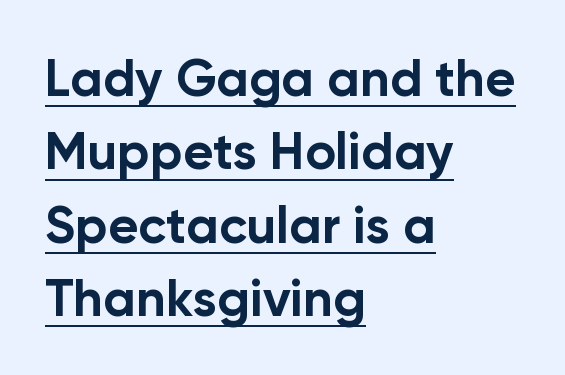
{"serif": "no", "italic": "no", "bold": "yes", "weight": "bold", "width": "normal", "stroke_contrast": "low", "x_height": "medium", "monospaced": "no", "underline": "yes", "align": "left", "line_spacing": "normal", "line_spacing_ratio": 1.41, "letter_spacing": "normal", "letter_spacing_em": 0.0, "glyph_px": 52}
